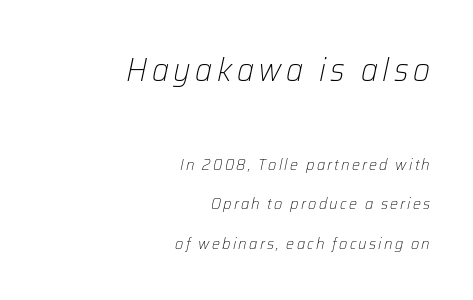
Q: Is the text bold? A: No.
Q: Is the text italic (slanted)? A: Yes, it leans right by about 12 degrees.
Q: Is the text underlined? A: No.
Q: How is the paragraph aligned? A: Right-aligned.
Q: Is the spacing between lines tight, normal or loose? A: Loose.
Q: Which block of text is set in a larger size, the first (top) or the second (bottom)? A: The first (top) one.
Q: Width (condensed, normal, or wide)? A: Normal.
Q: Stroke contrast? A: Low.
Q: x-height? A: Medium.
Q: Monospaced? A: No.
